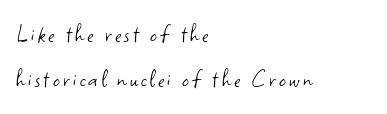
The image shows 27 px text type; set left-aligned, normal line spacing (1.68x), not underlined.
